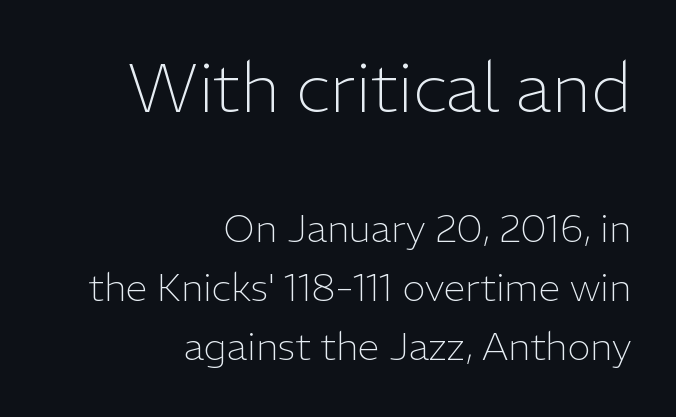
The image shows 68 px light sans-serif type, upright; set right-aligned, normal line spacing (1.52x), normal letter spacing, not underlined; the first (top) block is 1.74x larger; low stroke contrast and a medium x-height.
